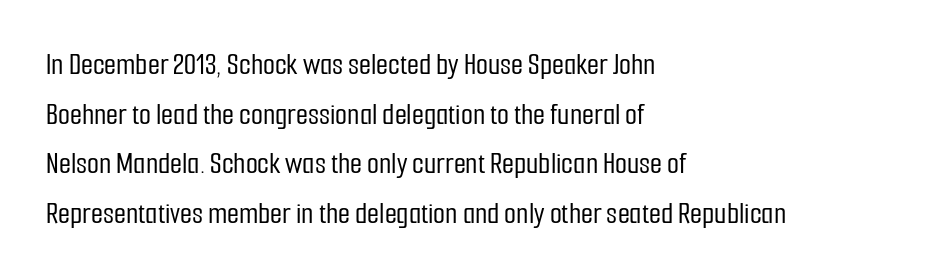
{"serif": "no", "italic": "no", "width": "condensed", "stroke_contrast": "low", "x_height": "medium", "monospaced": "no", "underline": "no", "align": "left", "line_spacing": "normal", "line_spacing_ratio": 1.6, "letter_spacing": "normal", "letter_spacing_em": 0.0, "glyph_px": 31}
